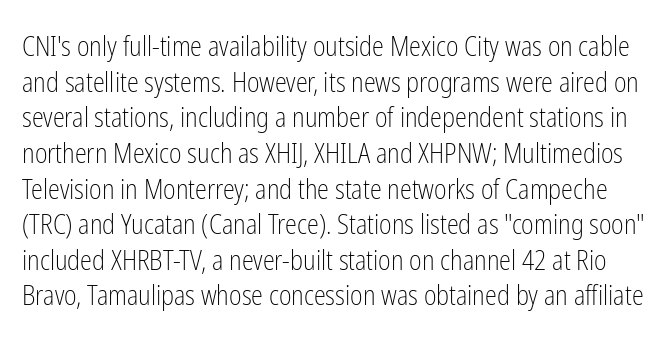
Only glyphs here, with clear space below each row. Does extra space separate the letters? No, they use regular spacing. Style check: upright. This sample keeps an unexceptional amount of space between lines. No extra ink here — the face is not bold.
